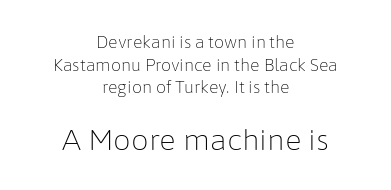
Q: Is the text bold? A: No.
Q: Is the text italic (slanted)? A: No, it is upright.
Q: Is the typeface a serif or a sans-serif typeface? A: Sans-serif.
Q: Is the text underlined? A: No.
Q: How is the paragraph aligned? A: Centered.
Q: Is the spacing between letters normal or unusually wide? A: Normal.
Q: Is the spacing between lines tight, normal or loose? A: Normal.
Q: Which block of text is set in a larger size, the first (top) or the second (bottom)? A: The second (bottom) one.
Q: Width (condensed, normal, or wide)? A: Normal.
Q: Stroke contrast? A: Low.
Q: x-height? A: Medium.
Q: Monospaced? A: No.
